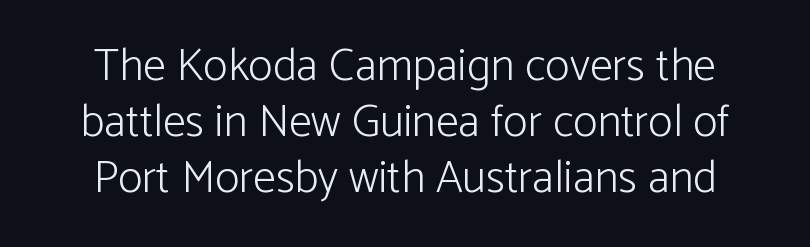
The image shows 46 px light sans-serif type, upright; set centered, line spacing 1.22x, normal letter spacing, not underlined; low stroke contrast and a medium x-height.
